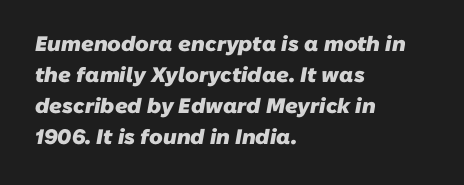
Q: Is the text bold? A: Yes.
Q: Is the text underlined? A: No.
Q: How is the paragraph aligned? A: Left-aligned.
Q: Is the spacing between letters normal or unusually wide? A: Normal.
Q: Is the spacing between lines tight, normal or loose? A: Normal.
